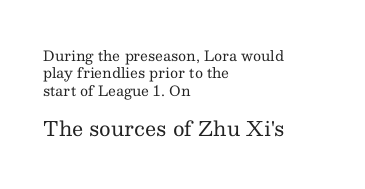
This sample uses plain, unmodified letter spacing. Horizontal alignment here is leftward, the default for most running prose. Ordinary non-slanted type is in use. The letters in the lower block stand taller than those in the block above. No extra ink here — the face is not bold. The string is rendered with underlining switched off.
